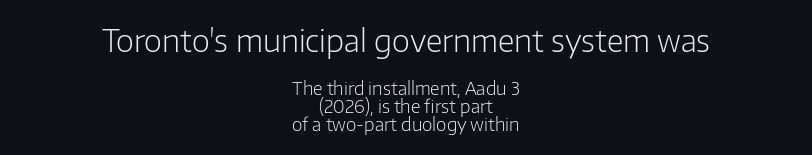
Q: Is the text bold? A: No.
Q: Is the text italic (slanted)? A: No, it is upright.
Q: Is the typeface a serif or a sans-serif typeface? A: Sans-serif.
Q: Is the text underlined? A: No.
Q: How is the paragraph aligned? A: Centered.
Q: Is the spacing between letters normal or unusually wide? A: Normal.
Q: Is the spacing between lines tight, normal or loose? A: Tight.
Q: Which block of text is set in a larger size, the first (top) or the second (bottom)? A: The first (top) one.
Q: Width (condensed, normal, or wide)? A: Normal.
Q: Stroke contrast? A: Low.
Q: x-height? A: Medium.
Q: Monospaced? A: No.
